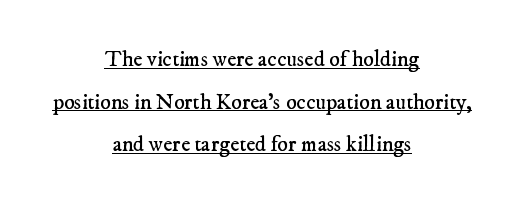
The image shows 22 px text type; set centered, loose line spacing (1.94x), normal letter spacing, underlined.
